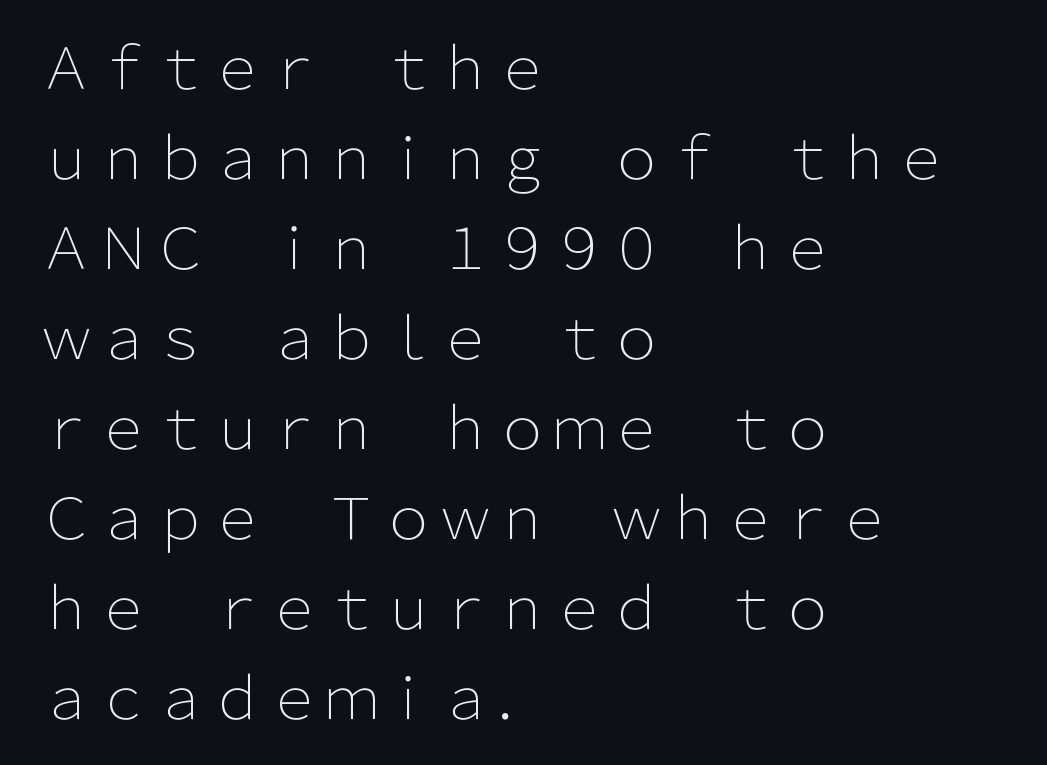
Q: Is the text bold? A: No.
Q: Is the text italic (slanted)? A: No, it is upright.
Q: Is the typeface a serif or a sans-serif typeface? A: Sans-serif.
Q: Is the text underlined? A: No.
Q: How is the paragraph aligned? A: Left-aligned.
Q: Is the spacing between letters normal or unusually wide? A: Normal.
Q: Is the spacing between lines tight, normal or loose? A: Normal.
Q: Width (condensed, normal, or wide)? A: Normal.
Q: Stroke contrast? A: Low.
Q: x-height? A: Medium.
Q: Monospaced? A: No.
